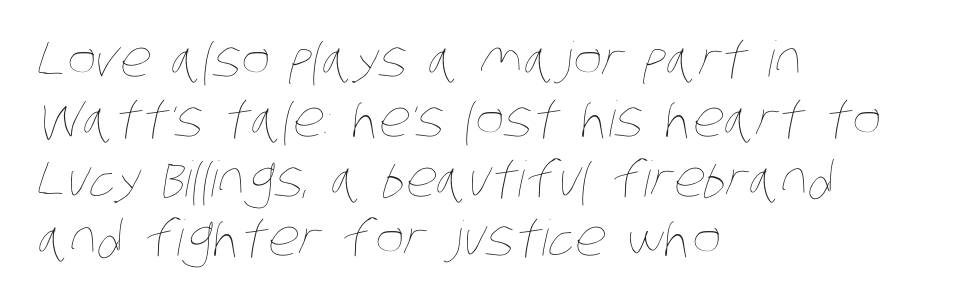
The image shows 49 px thin, condensed type; set left-aligned, line spacing 1.22x, normal letter spacing, not underlined; low stroke contrast and a large x-height.
